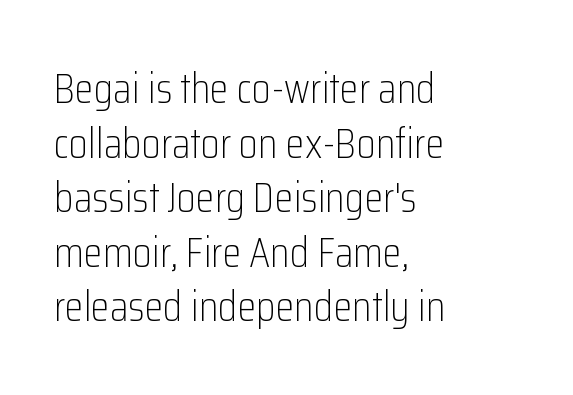
Note the varied advance widths — an 'i' is clearly narrower than an 'm'. The passage shown has conventional tracking throughout. Alignment: flush left. Descenders are the only things crossing below the line. Heaviness? Minimal to ordinary, like unemphasized prose. Examine the stroke ends and you'll find no serifs.
